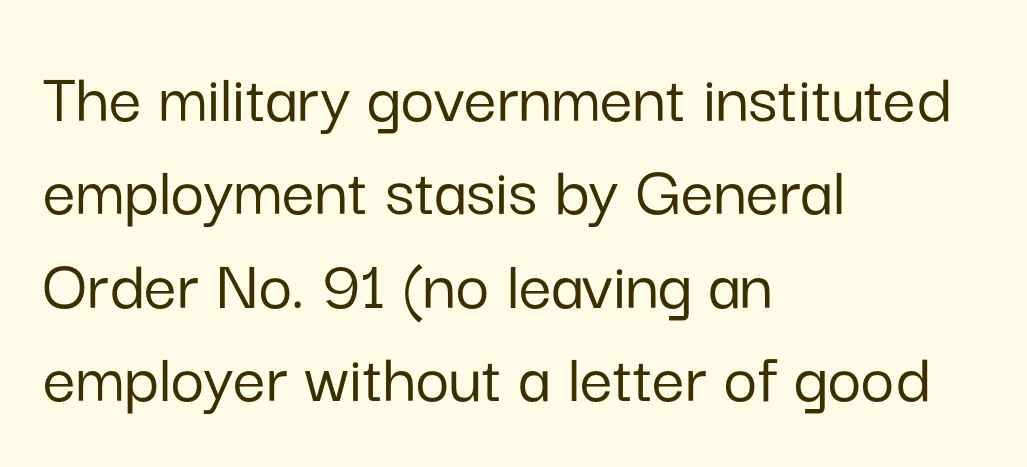
The image shows 73 px sans-serif type, upright; set left-aligned, normal line spacing (1.28x), normal letter spacing, not underlined; low stroke contrast and a medium x-height.
